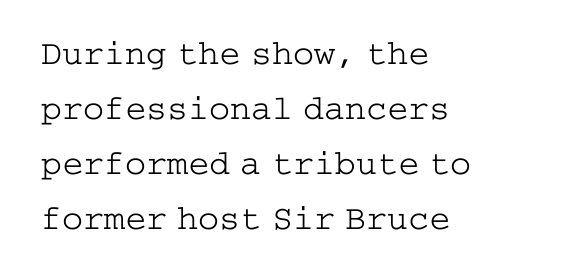
The image shows 35 px light, wide serif type, upright; set left-aligned, normal line spacing (1.57x), normal letter spacing, not underlined; low stroke contrast and a medium x-height.
